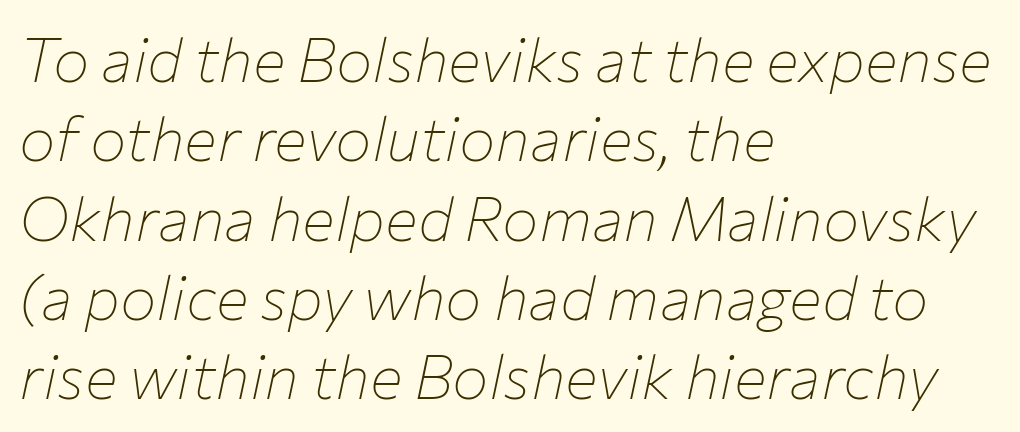
{"italic": "yes", "lean": "right", "slant_degrees": 12, "bold": "no", "weight": "thin", "width": "normal", "stroke_contrast": "low", "x_height": "medium", "monospaced": "no", "underline": "no", "align": "left", "line_spacing": "normal", "line_spacing_ratio": 1.3, "letter_spacing": "normal", "letter_spacing_em": 0.0, "glyph_px": 61}
